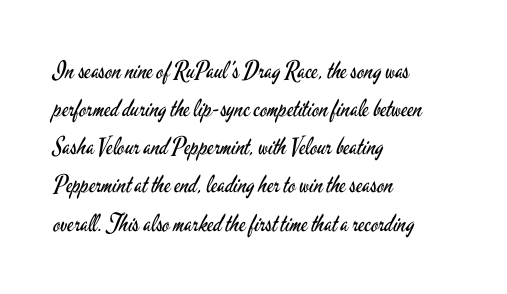
Is there much room between lines? A standard amount, neither cramped nor airy. How are the letters spaced? Ordinarily, with no added tracking. This rendering features lettering with no underline. The paragraph shown leans on its left margin. The weight tops out at a normal text grade.
